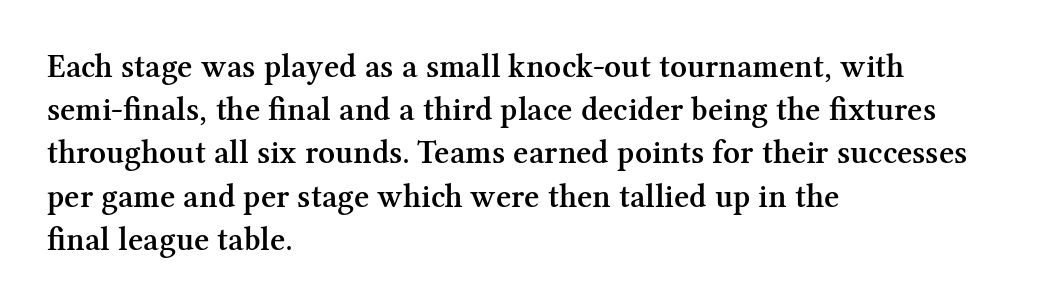
Summary of vertical rhythm: regular, with standard interline spacing. This is serif lettering, the kind often seen in printed books. The passage shown is not underscored anywhere. Horizontally, the lines are justified to the leading edge only.
